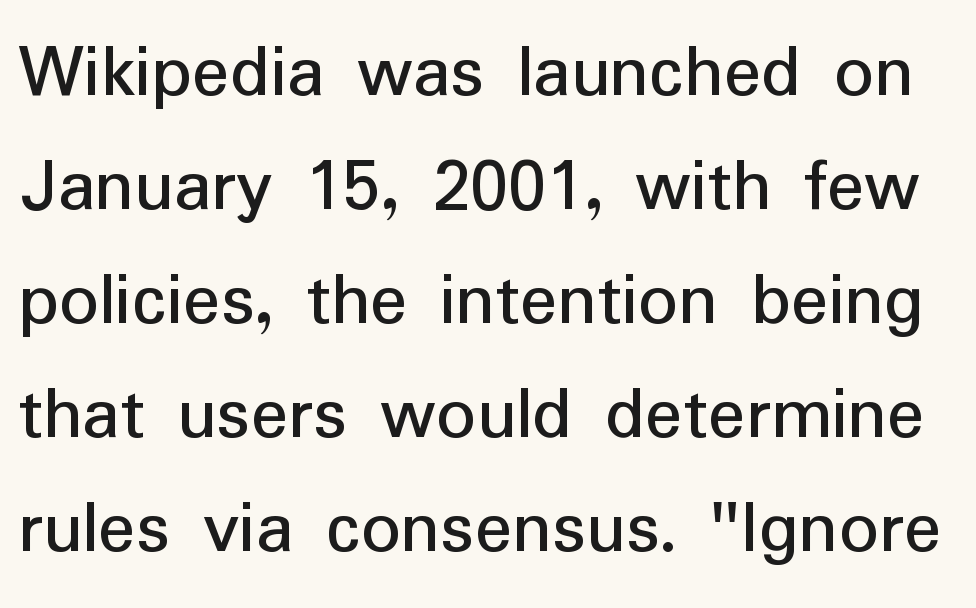
Q: Is the text bold? A: No.
Q: Is the text italic (slanted)? A: No, it is upright.
Q: Is the typeface a serif or a sans-serif typeface? A: Sans-serif.
Q: Is the text underlined? A: No.
Q: Is the spacing between letters normal or unusually wide? A: Normal.
Q: Is the spacing between lines tight, normal or loose? A: Normal.
Q: Width (condensed, normal, or wide)? A: Normal.
Q: Stroke contrast? A: Low.
Q: x-height? A: Medium.
Q: Monospaced? A: No.
